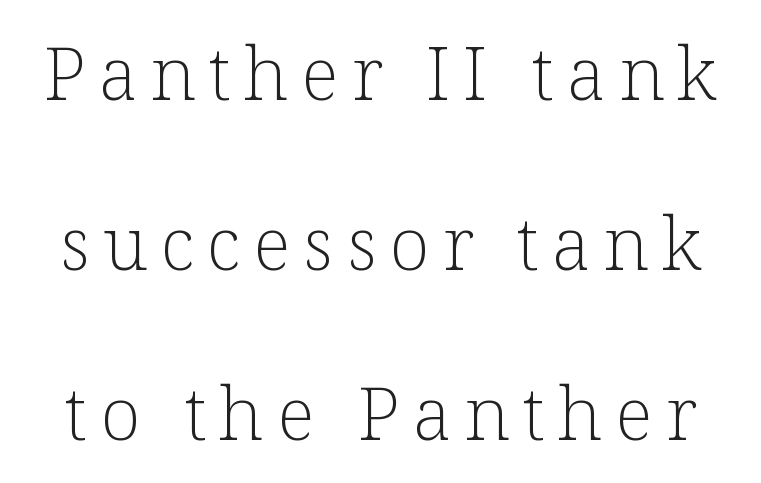
Think of a printed novel: that variable character pitch is what you see here. The zone under the glyphs is completely vacant. Bold? No — there's no thickening of the strokes. Are there feet on the stems? There are — it's a serif.
